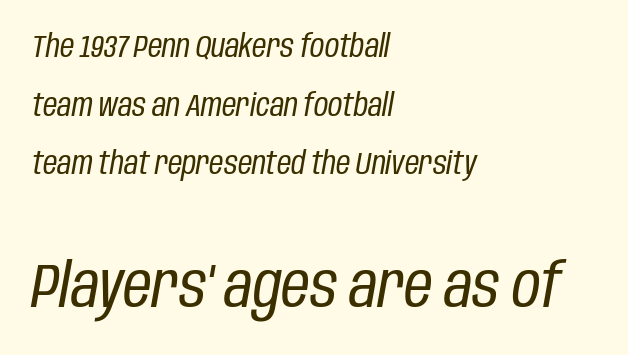
Q: Is the text bold? A: No.
Q: Is the text italic (slanted)? A: Yes, it leans right by about 10 degrees.
Q: Is the text underlined? A: No.
Q: How is the paragraph aligned? A: Left-aligned.
Q: Is the spacing between letters normal or unusually wide? A: Normal.
Q: Which block of text is set in a larger size, the first (top) or the second (bottom)? A: The second (bottom) one.
Q: Width (condensed, normal, or wide)? A: Condensed.
Q: Stroke contrast? A: Low.
Q: x-height? A: Large.
Q: Monospaced? A: No.
